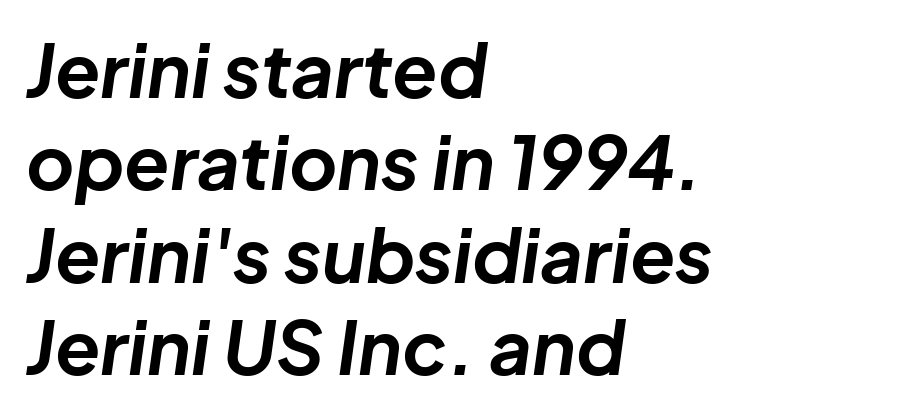
{"italic": "yes", "lean": "right", "slant_degrees": 8, "bold": "yes", "weight": "bold", "width": "normal", "stroke_contrast": "low", "x_height": "medium", "monospaced": "no", "underline": "no", "align": "left", "line_spacing": "normal", "line_spacing_ratio": 1.25, "letter_spacing": "normal", "letter_spacing_em": 0.0, "glyph_px": 74}
